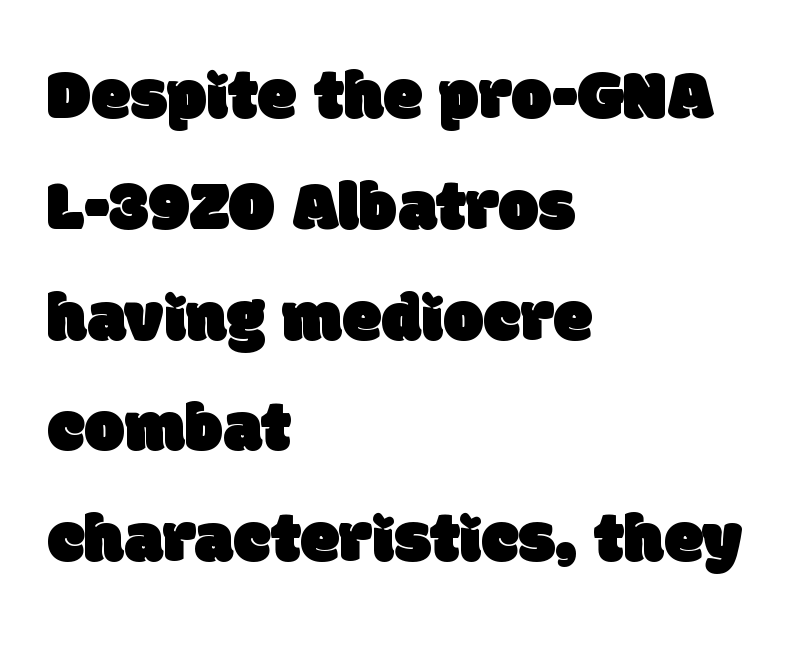
The image shows 71 px sans-serif type; set left-aligned, normal line spacing (1.56x), normal letter spacing, not underlined; low stroke contrast and a large x-height.
